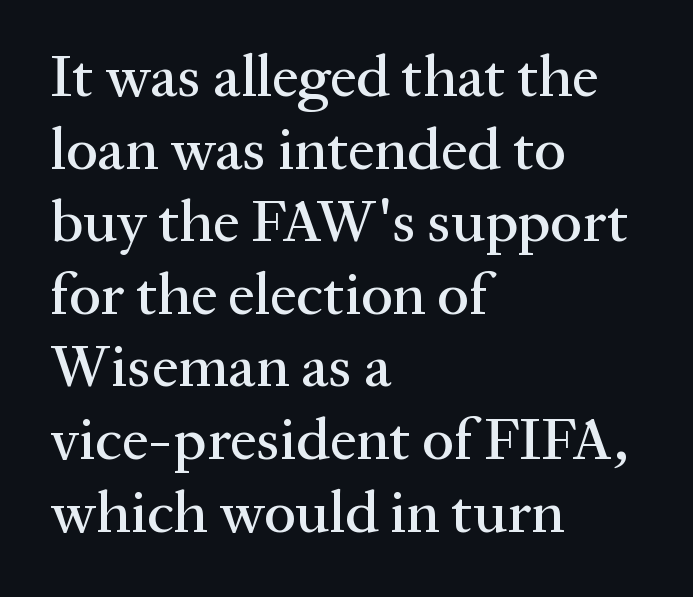
{"serif": "yes", "italic": "no", "width": "normal", "stroke_contrast": "medium", "x_height": "medium", "monospaced": "no", "underline": "no", "align": "left", "line_spacing_ratio": 1.21, "letter_spacing": "normal", "letter_spacing_em": 0.0, "glyph_px": 60}
